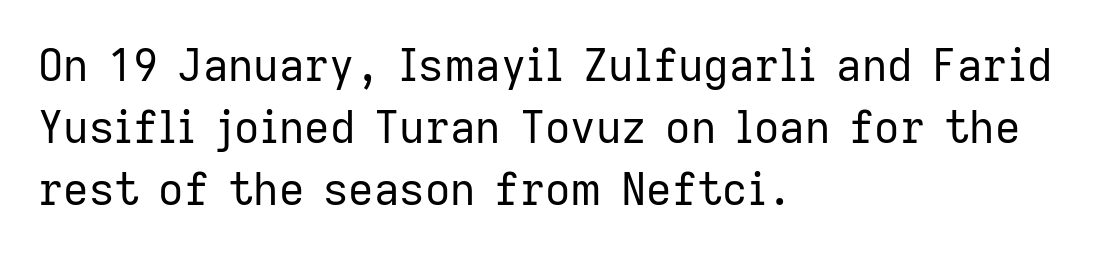
The image shows 44 px regular-weight sans-serif type, upright; set left-aligned, normal line spacing (1.41x), normal letter spacing, not underlined; low stroke contrast and a medium x-height.
